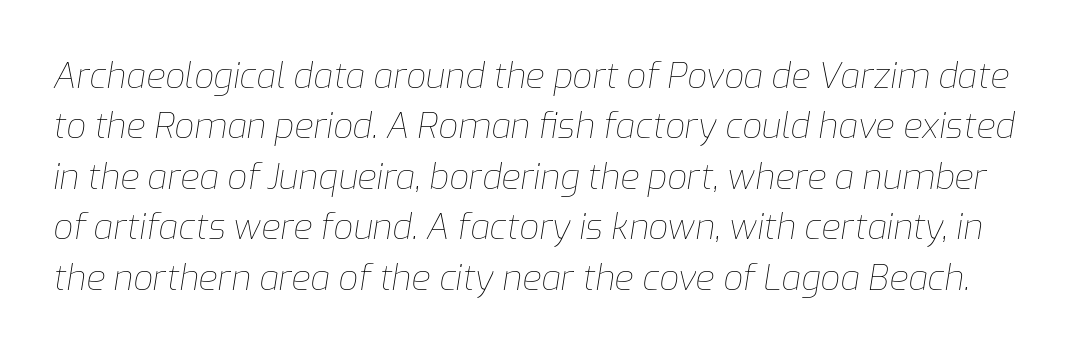
The image shows 35 px thin type, italic (leaning right); set normal line spacing (1.44x), normal letter spacing, not underlined; low stroke contrast and a medium x-height.
